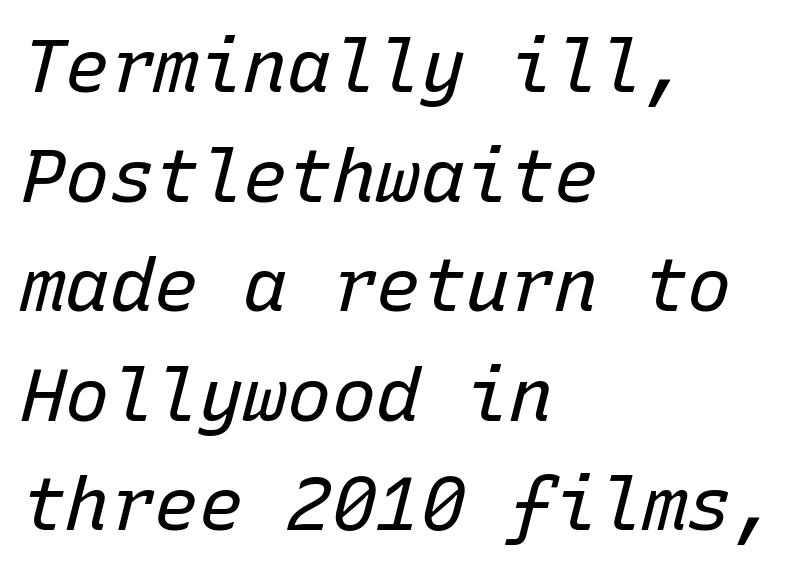
The font's italic variant was chosen for this text. A normal amount of white space separates one row of letters from the next. Fixed-width glyphs throughout — classic coding-font behaviour. Where is the straight margin? On the left. Each word holds together tightly as a unit, with standard inter-letter gaps.
